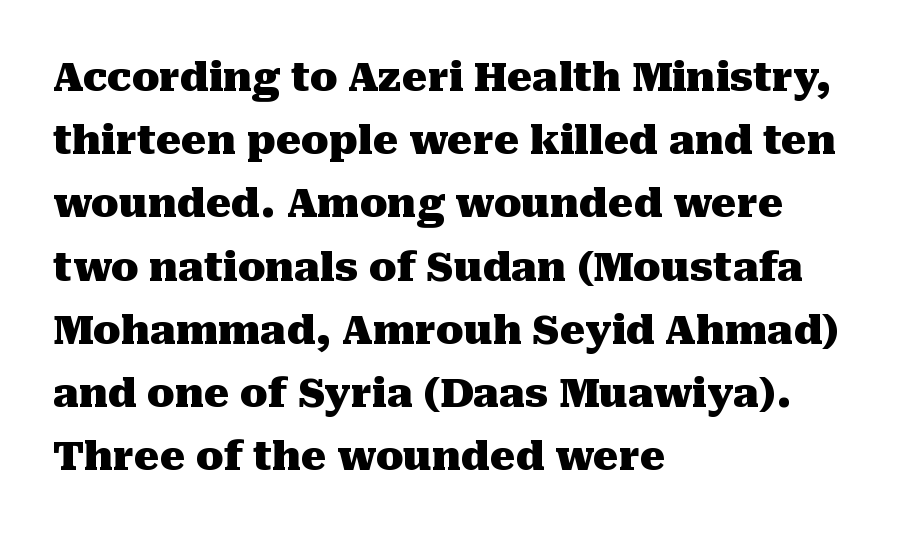
Q: Is the text bold? A: Yes.
Q: Is the text italic (slanted)? A: No, it is upright.
Q: Is the typeface a serif or a sans-serif typeface? A: Serif.
Q: Is the text underlined? A: No.
Q: How is the paragraph aligned? A: Left-aligned.
Q: Is the spacing between letters normal or unusually wide? A: Normal.
Q: Is the spacing between lines tight, normal or loose? A: Normal.
Q: Width (condensed, normal, or wide)? A: Normal.
Q: Stroke contrast? A: Medium.
Q: x-height? A: Medium.
Q: Monospaced? A: No.
